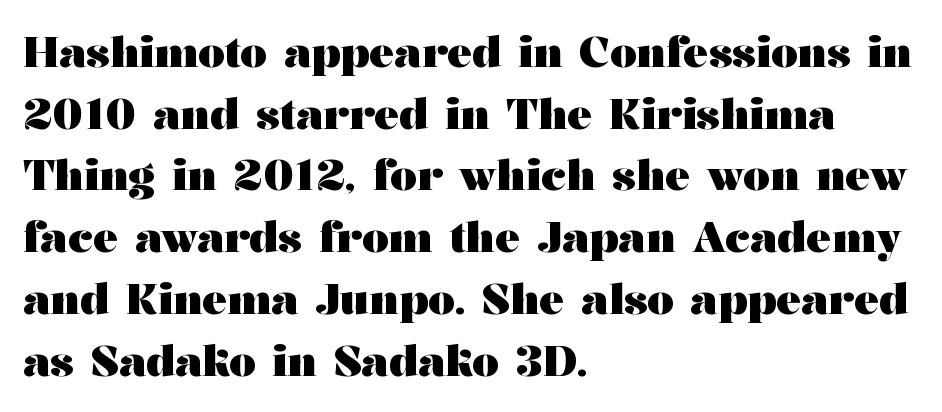
Q: Is the text bold? A: Yes.
Q: Is the text italic (slanted)? A: No, it is upright.
Q: Is the typeface a serif or a sans-serif typeface? A: Serif.
Q: Is the text underlined? A: No.
Q: How is the paragraph aligned? A: Left-aligned.
Q: Is the spacing between letters normal or unusually wide? A: Normal.
Q: Is the spacing between lines tight, normal or loose? A: Normal.
Q: Width (condensed, normal, or wide)? A: Wide.
Q: Stroke contrast? A: Medium.
Q: x-height? A: Medium.
Q: Monospaced? A: No.
